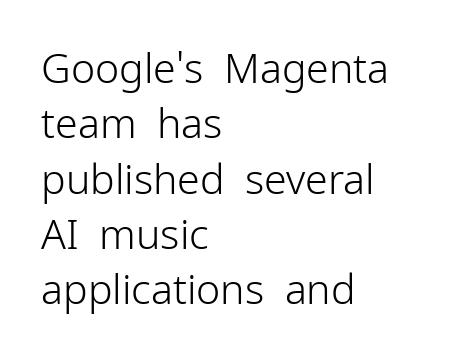
Quick note: underline off. This is not heavy type; no bold has been used. The axis of the letterforms is exactly vertical. A typesetter would label this face a sans.
